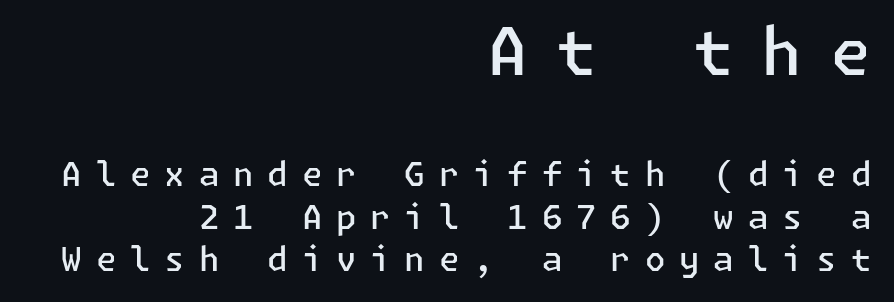
{"serif": "no", "italic": "no", "bold": "semi", "weight": "semibold", "width": "normal", "stroke_contrast": "low", "x_height": "medium", "underline": "no", "align": "right", "line_spacing": "normal", "line_spacing_ratio": 1.28, "letter_spacing": "wide", "letter_spacing_em": 0.42, "larger_block": "first", "size_ratio": 2.0, "glyph_px": 66}
